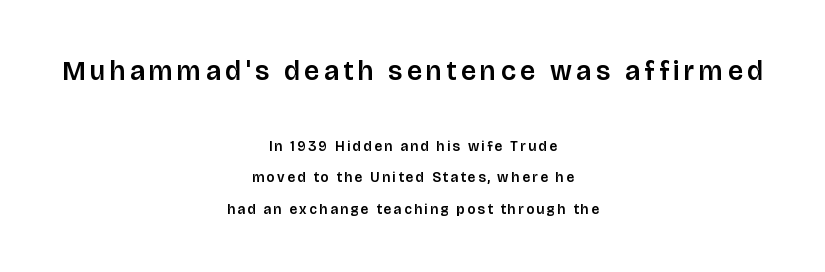
{"italic": "no", "underline": "no", "align": "center", "line_spacing": "loose", "line_spacing_ratio": 2.26, "larger_block": "first", "size_ratio": 1.93, "glyph_px": 27}
